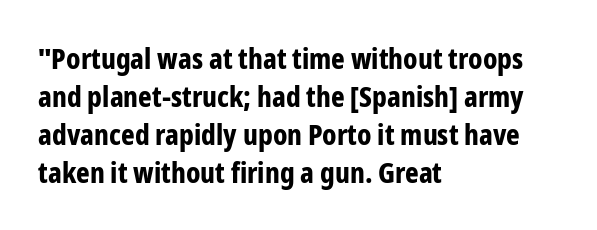
{"serif": "no", "italic": "no", "bold": "yes", "weight": "bold", "width": "condensed", "stroke_contrast": "low", "x_height": "medium", "monospaced": "no", "underline": "no", "align": "left", "line_spacing": "normal", "line_spacing_ratio": 1.31, "letter_spacing": "normal", "letter_spacing_em": 0.0, "glyph_px": 29}
